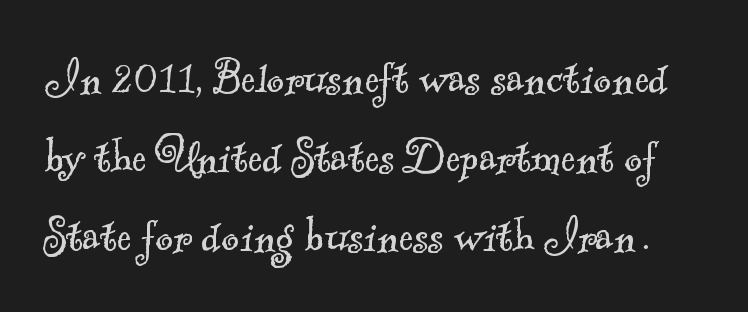
The image shows 54 px light serif type; set normal line spacing (1.46x), normal letter spacing, not underlined; a small x-height.
